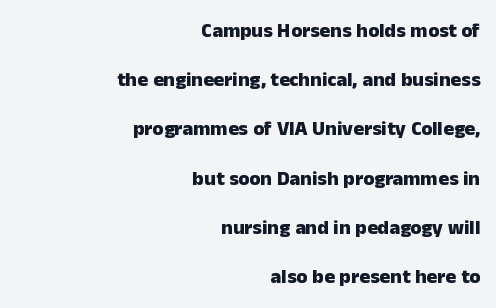
{"italic": "no", "bold": "yes", "underline": "no", "align": "right", "line_spacing": "loose", "line_spacing_ratio": 2.46, "letter_spacing": "normal", "letter_spacing_em": 0.0, "glyph_px": 20}
